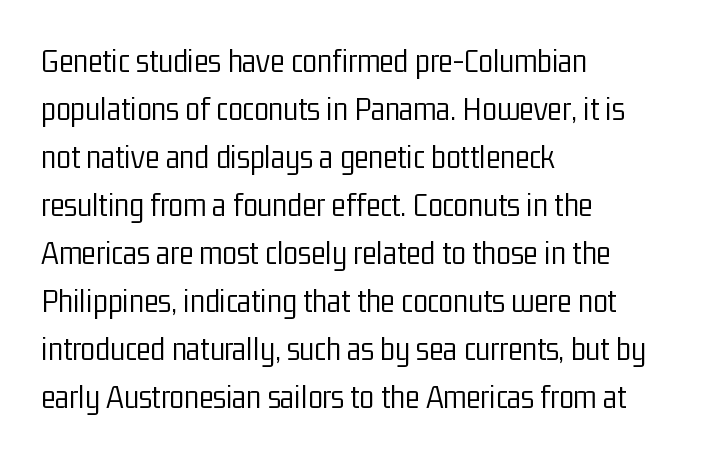
This sample is left-justified, so line endings fall wherever the words run out. Words float on clear page, feet unadorned. Nothing unusual about the tracking: characters are spaced as the font intends. A typesetter would call this proportional, since set widths differ per character. The text was rendered using a sans face with plain stroke endings.
